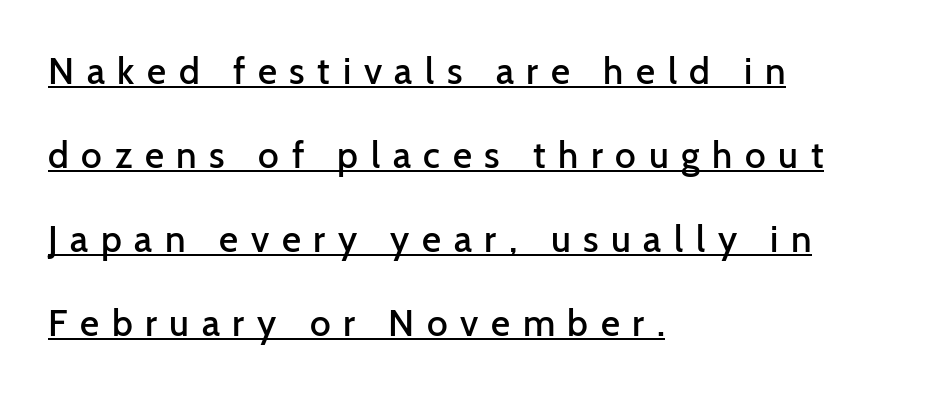
{"serif": "no", "italic": "no", "bold": "semi", "weight": "semibold", "width": "normal", "stroke_contrast": "low", "x_height": "medium", "monospaced": "no", "underline": "yes", "align": "left", "line_spacing": "loose", "line_spacing_ratio": 2.27, "letter_spacing": "wide", "letter_spacing_em": 0.34, "glyph_px": 37}
